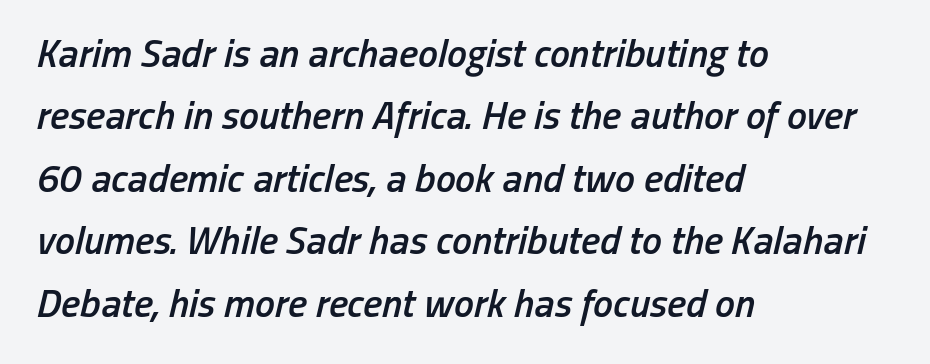
Caption: multi-line text, flush left, ragged right. Each new line begins a customary step beneath the previous one. A typesetter would mark this as italic. Semibold letterforms, between regular and bold. The letters advance in unequal steps, a hallmark of proportional type.
